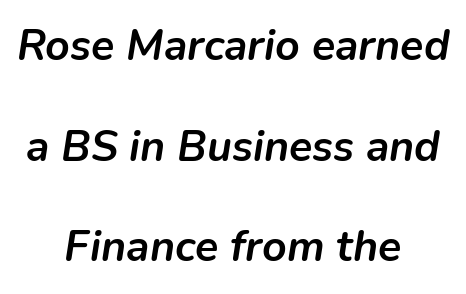
Q: Is the text bold? A: Yes.
Q: Is the text italic (slanted)? A: Yes, it leans right by about 9 degrees.
Q: Is the text underlined? A: No.
Q: How is the paragraph aligned? A: Centered.
Q: Is the spacing between letters normal or unusually wide? A: Normal.
Q: Is the spacing between lines tight, normal or loose? A: Loose.
Q: Width (condensed, normal, or wide)? A: Normal.
Q: Stroke contrast? A: Low.
Q: x-height? A: Medium.
Q: Monospaced? A: No.
